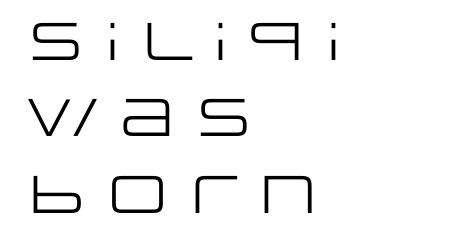
{"serif": "no", "italic": "no", "bold": "no", "weight": "regular", "width": "wide", "stroke_contrast": "low", "x_height": "large", "monospaced": "no", "underline": "no", "align": "left", "line_spacing": "normal", "line_spacing_ratio": 1.44, "letter_spacing": "normal", "letter_spacing_em": 0.0, "glyph_px": 53}
